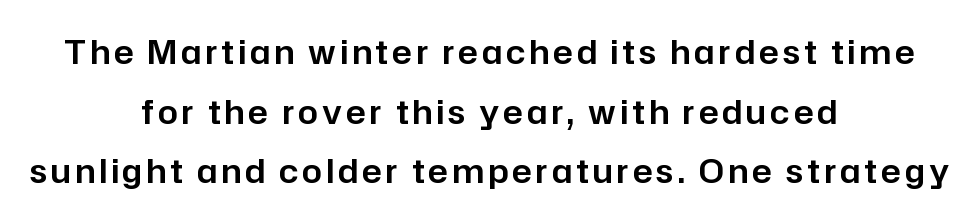
The image shows 32 px sans-serif type, upright; set centered, line spacing 1.86x, not underlined; low stroke contrast and a medium x-height.
